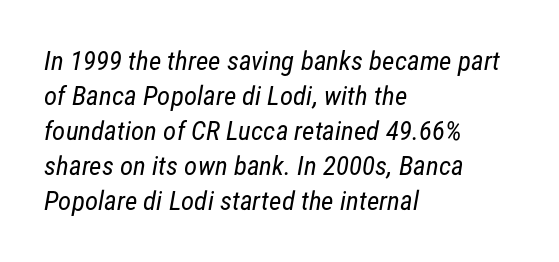
Q: Is the text bold? A: No.
Q: Is the text underlined? A: No.
Q: How is the paragraph aligned? A: Left-aligned.
Q: Is the spacing between letters normal or unusually wide? A: Normal.
Q: Is the spacing between lines tight, normal or loose? A: Normal.
